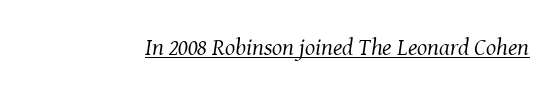
{"italic": "yes", "lean": "right", "slant_degrees": 8, "bold": "no", "underline": "yes", "letter_spacing": "normal", "letter_spacing_em": 0.0, "glyph_px": 24}
